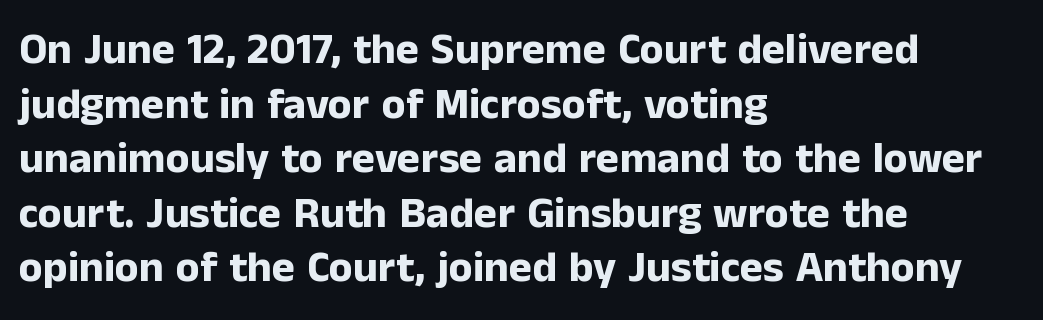
The image shows 44 px bold sans-serif type, upright; set left-aligned, line spacing 1.24x, normal letter spacing, not underlined; low stroke contrast and a medium x-height.
